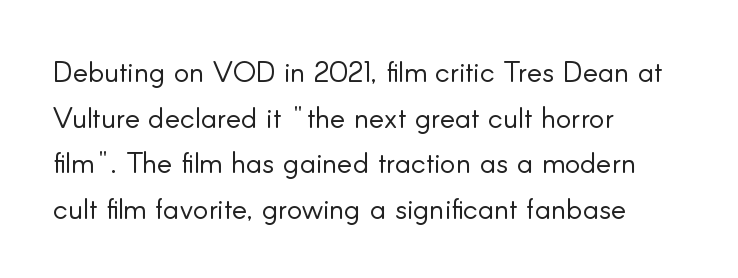
The image shows 29 px light sans-serif type, upright; set left-aligned, normal line spacing (1.57x), normal letter spacing, not underlined; low stroke contrast and a small x-height.
